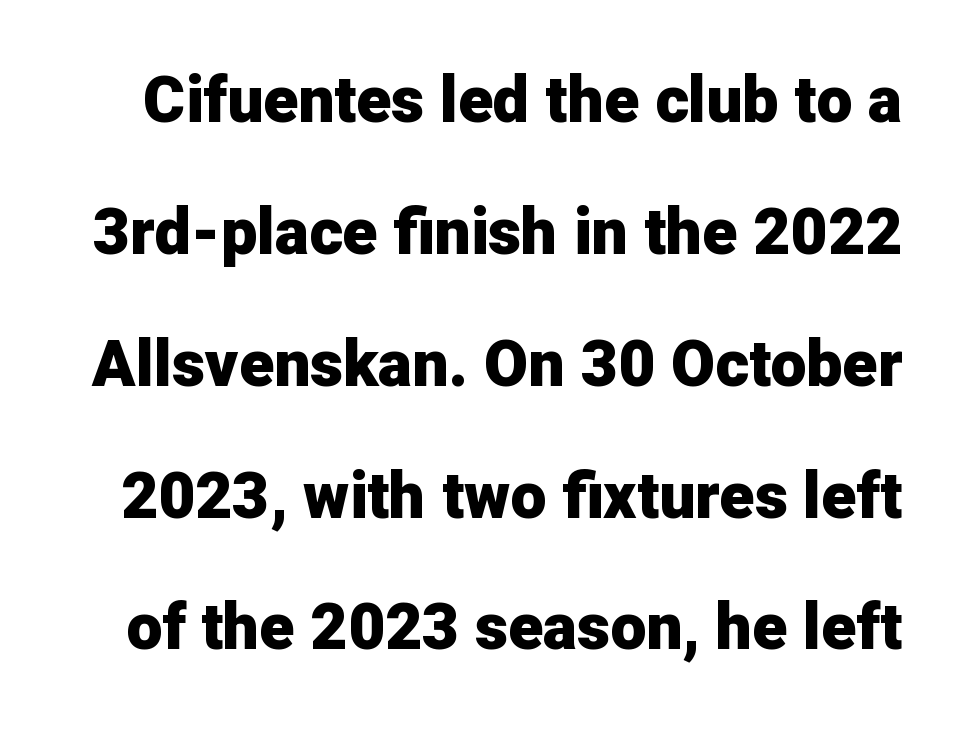
Font category for this specimen: sans-serif. Compared with an ordinary text face, these strokes are far heavier — a full bold. Descenders hang freely into open space. Upright lettering throughout.
